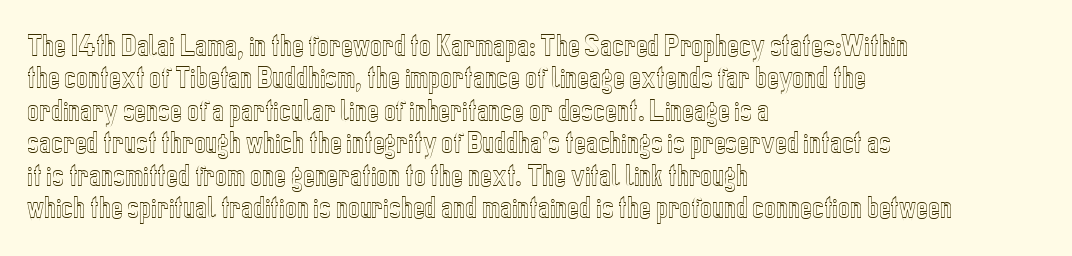
The image shows 25 px text type, upright; set left-aligned, normal line spacing (1.3x), normal letter spacing, not underlined.
